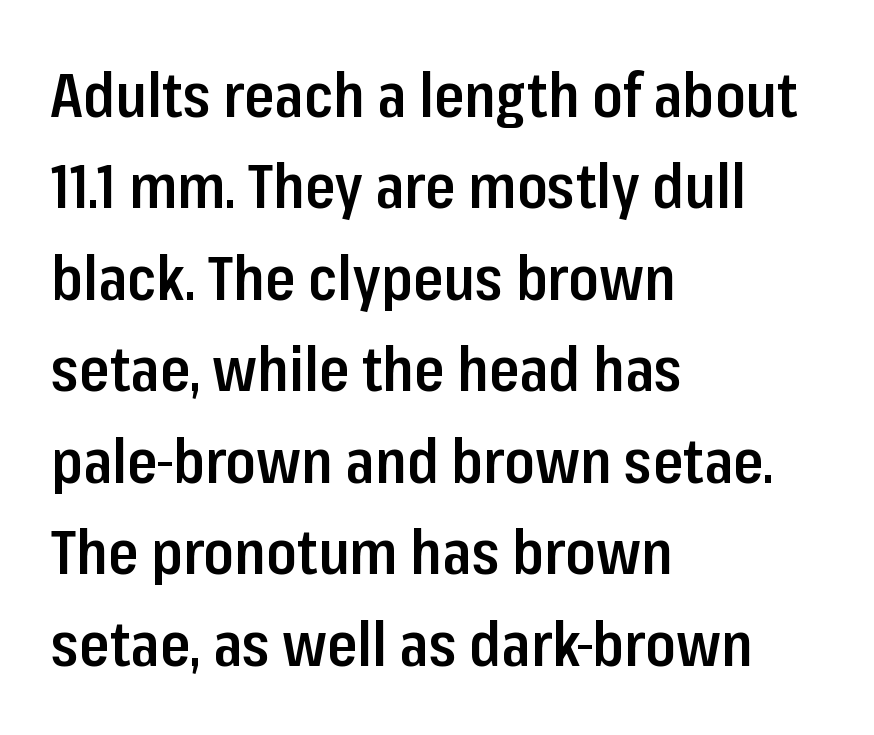
{"serif": "no", "italic": "no", "bold": "semi", "weight": "semibold", "width": "condensed", "stroke_contrast": "low", "x_height": "medium", "monospaced": "no", "underline": "no", "align": "left", "line_spacing": "normal", "line_spacing_ratio": 1.5, "letter_spacing": "normal", "letter_spacing_em": 0.0, "glyph_px": 61}
